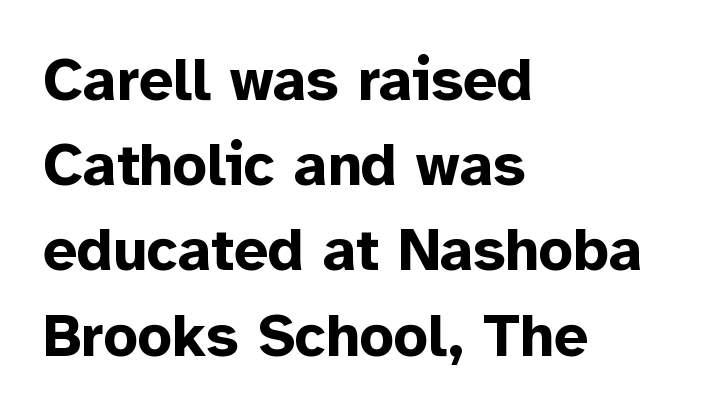
The image shows 60 px bold sans-serif type, upright; set left-aligned, normal line spacing (1.42x), normal letter spacing, not underlined; low stroke contrast and a medium x-height.
